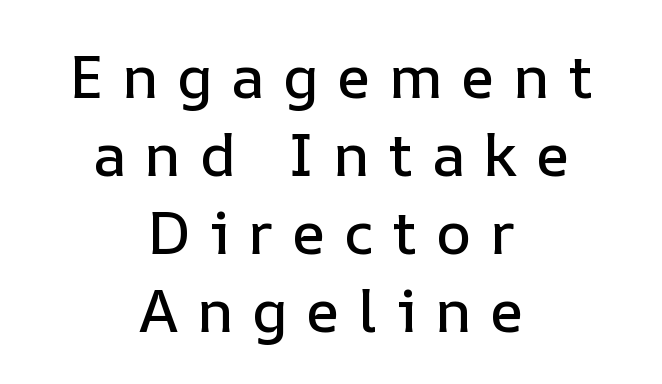
Q: Is the text italic (slanted)? A: No, it is upright.
Q: Is the text underlined? A: No.
Q: How is the paragraph aligned? A: Centered.
Q: Is the spacing between letters normal or unusually wide? A: Unusually wide.
Q: Is the spacing between lines tight, normal or loose? A: Normal.
Q: Width (condensed, normal, or wide)? A: Normal.
Q: Stroke contrast? A: Low.
Q: x-height? A: Medium.
Q: Monospaced? A: No.
